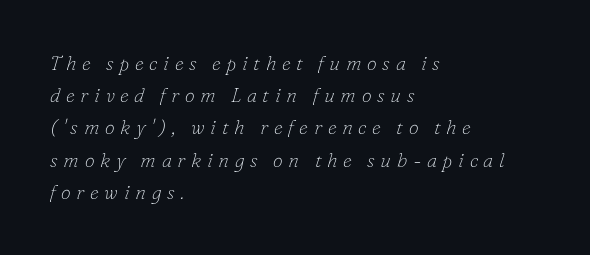
The image shows 20 px text type, italic (leaning right); set left-aligned, normal line spacing (1.61x), unusually wide letter spacing (+0.28 em), not underlined.
